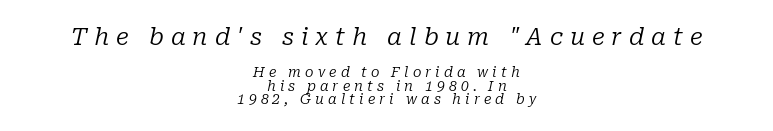
{"italic": "yes", "lean": "right", "slant_degrees": 10, "bold": "no", "underline": "no", "align": "center", "line_spacing": "tight", "line_spacing_ratio": 0.96, "letter_spacing": "wide", "letter_spacing_em": 0.29, "larger_block": "first", "size_ratio": 1.71, "glyph_px": 24}
